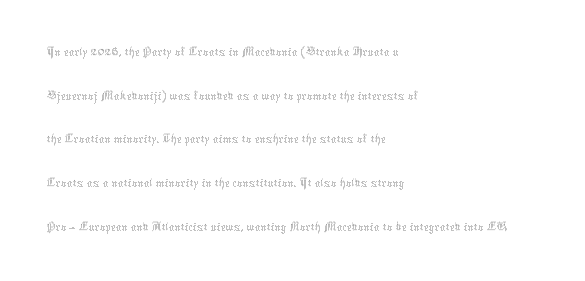
{"italic": "no", "bold": "no", "weight": "thin", "width": "normal", "stroke_contrast": "medium", "x_height": "medium", "monospaced": "no", "underline": "no", "align": "left", "line_spacing": "normal", "line_spacing_ratio": 1.56, "letter_spacing": "normal", "letter_spacing_em": 0.0, "glyph_px": 28}
